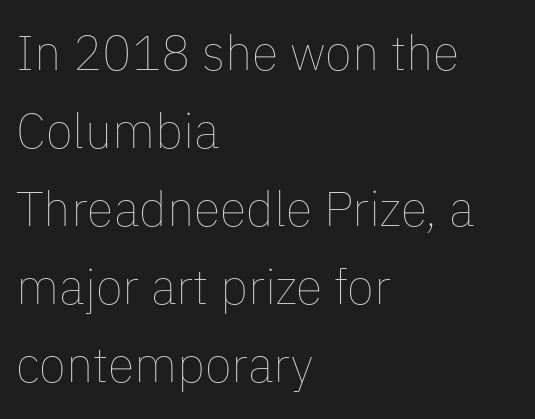
{"italic": "no", "bold": "no", "weight": "thin", "width": "normal", "stroke_contrast": "low", "x_height": "medium", "monospaced": "no", "underline": "no", "align": "left", "line_spacing": "normal", "line_spacing_ratio": 1.59, "letter_spacing": "normal", "letter_spacing_em": 0.0, "glyph_px": 49}
